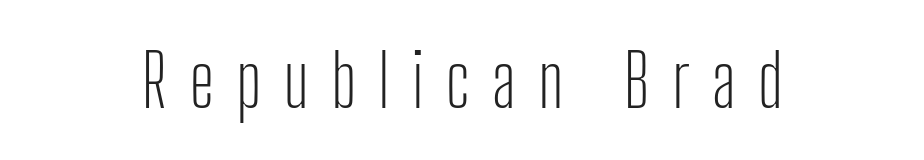
Bare-footed words on every line. The font family rendered here belongs to the sans-serif group. In terms of letterspacing, this is a distinctly airy, spread setting. The cut favours lightness, reaching ordinary text weight at its darkest.
